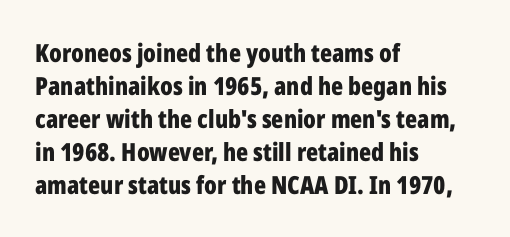
The image shows 25 px bold type, upright; set left-aligned, normal line spacing (1.32x), normal letter spacing, not underlined.
